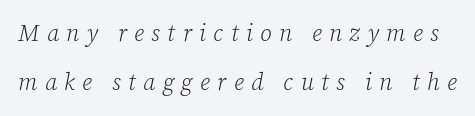
Q: Is the text bold? A: No.
Q: Is the text italic (slanted)? A: Yes, it leans right by about 12 degrees.
Q: Is the text underlined? A: No.
Q: Is the spacing between letters normal or unusually wide? A: Unusually wide.
Q: Is the spacing between lines tight, normal or loose? A: Loose.
